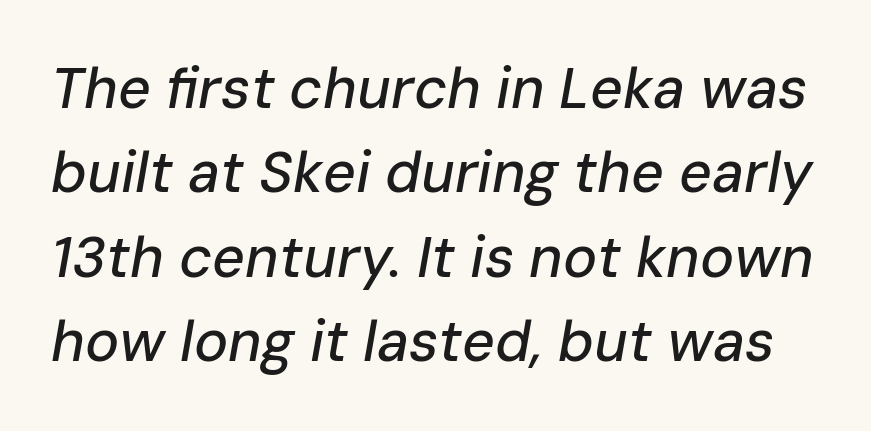
The image shows 57 px text type, italic (leaning right); set normal line spacing (1.48x), normal letter spacing, not underlined; low stroke contrast and a medium x-height.
